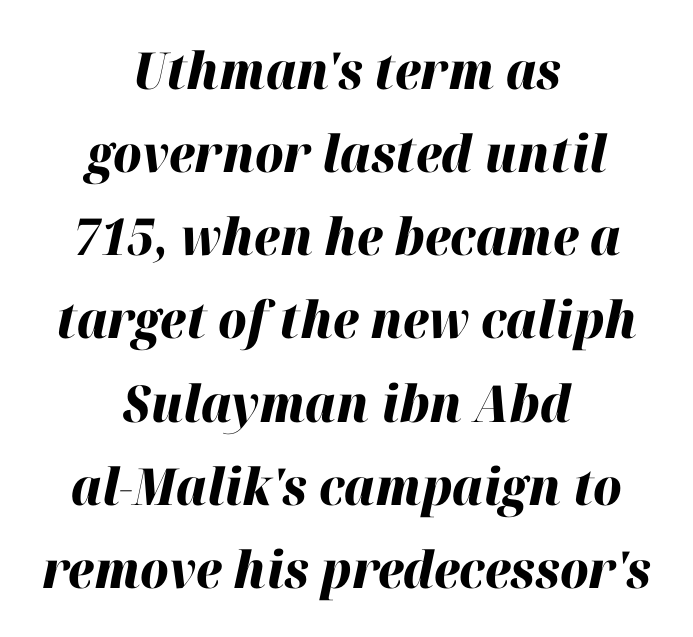
The image shows 51 px heavy type, italic (leaning right); set centered, normal line spacing (1.63x), normal letter spacing, not underlined; high stroke contrast and a medium x-height.
